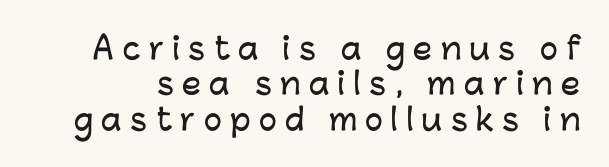
Underlining? Definitely not there. Unlike a traditional serif, this face leaves its strokes unadorned. Unlike italic type, these characters show no tilt at all. The gaps between neighbouring characters are conspicuously large. Character widths vary here, with narrow letters taking less room than wide ones.
